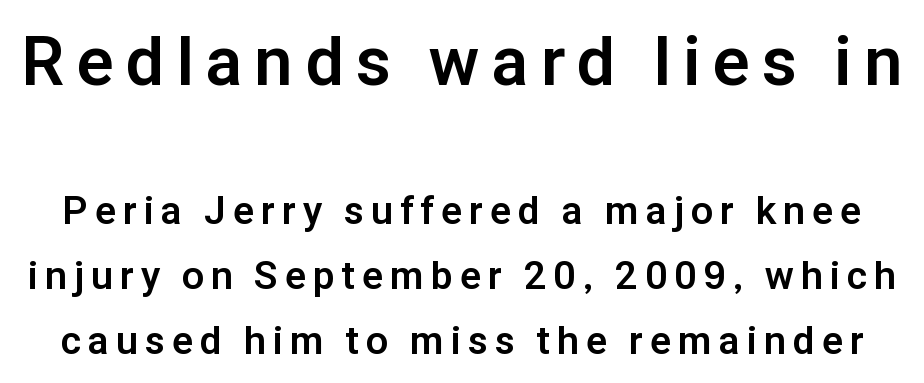
{"serif": "no", "italic": "no", "bold": "yes", "weight": "bold", "width": "normal", "stroke_contrast": "low", "x_height": "medium", "monospaced": "no", "underline": "no", "line_spacing": "normal", "line_spacing_ratio": 1.66, "larger_block": "first", "size_ratio": 1.74, "glyph_px": 68}
